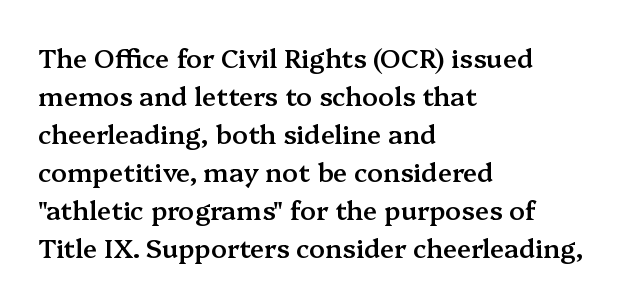
One glance says typical: line gaps are just what's usual. All the whitespace from short lines collects on the right. Stems and bowls a touch heavier than normal — semibold. Only glyphs here, with clear space below each row. Letter spacing: default.
